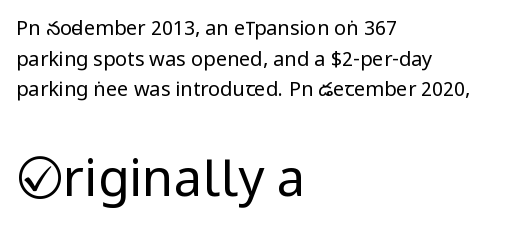
The image shows 51 px regular-weight, condensed sans-serif type, upright; set left-aligned, normal line spacing (1.53x), normal letter spacing, not underlined; the second (bottom) block is 2.55x larger; low stroke contrast and a large x-height.
